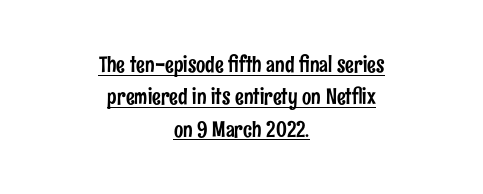
Q: Is the text italic (slanted)? A: No, it is upright.
Q: Is the text underlined? A: Yes.
Q: How is the paragraph aligned? A: Centered.
Q: Is the spacing between letters normal or unusually wide? A: Normal.
Q: Is the spacing between lines tight, normal or loose? A: Normal.
